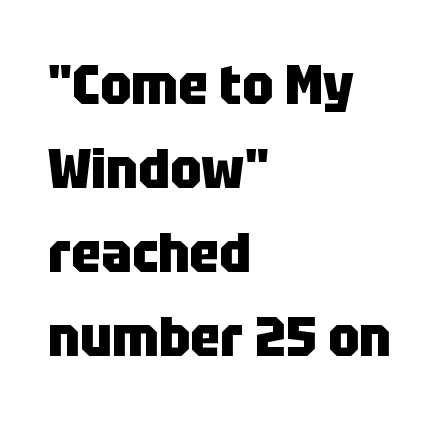
The image shows 56 px heavy, condensed sans-serif type, upright; set left-aligned, normal line spacing (1.5x), normal letter spacing, not underlined; low stroke contrast and a large x-height.
